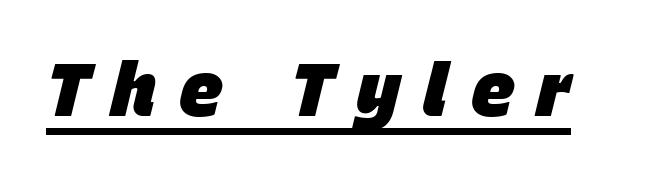
The image shows 73 px heavy type, italic (leaning right); set unusually wide letter spacing (+0.31 em), underlined; low stroke contrast and a large x-height.
